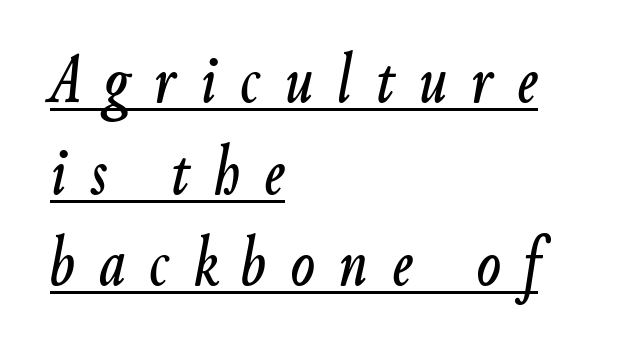
{"italic": "yes", "lean": "right", "slant_degrees": 9, "width": "condensed", "stroke_contrast": "low", "x_height": "small", "monospaced": "no", "underline": "yes", "align": "left", "line_spacing": "normal", "line_spacing_ratio": 1.29, "letter_spacing": "wide", "letter_spacing_em": 0.34, "glyph_px": 71}
